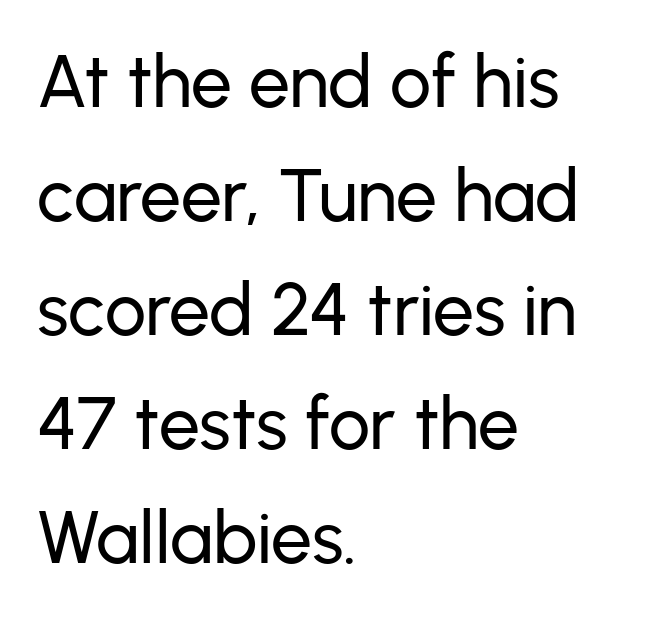
{"serif": "no", "italic": "no", "width": "normal", "stroke_contrast": "low", "x_height": "medium", "monospaced": "no", "underline": "no", "align": "left", "line_spacing": "normal", "line_spacing_ratio": 1.56, "letter_spacing": "normal", "letter_spacing_em": 0.0, "glyph_px": 73}
